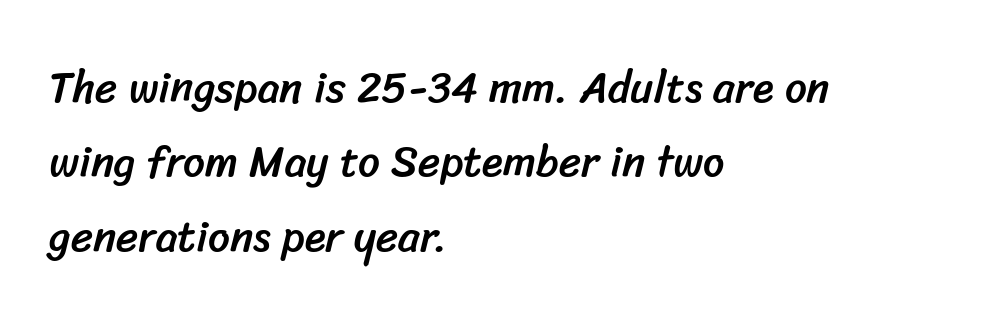
Q: Is the typeface a serif or a sans-serif typeface? A: Sans-serif.
Q: Is the text underlined? A: No.
Q: How is the paragraph aligned? A: Left-aligned.
Q: Is the spacing between letters normal or unusually wide? A: Normal.
Q: Width (condensed, normal, or wide)? A: Normal.
Q: Stroke contrast? A: Low.
Q: x-height? A: Medium.
Q: Monospaced? A: No.
